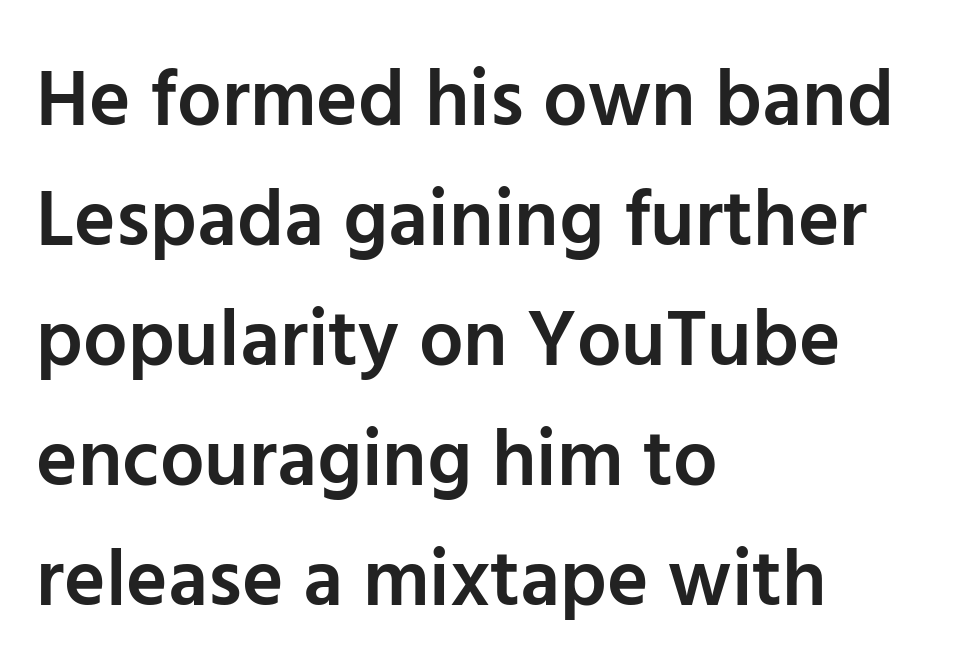
The image shows 79 px semibold sans-serif type, upright; set left-aligned, normal line spacing (1.52x), normal letter spacing, not underlined; low stroke contrast and a medium x-height.
